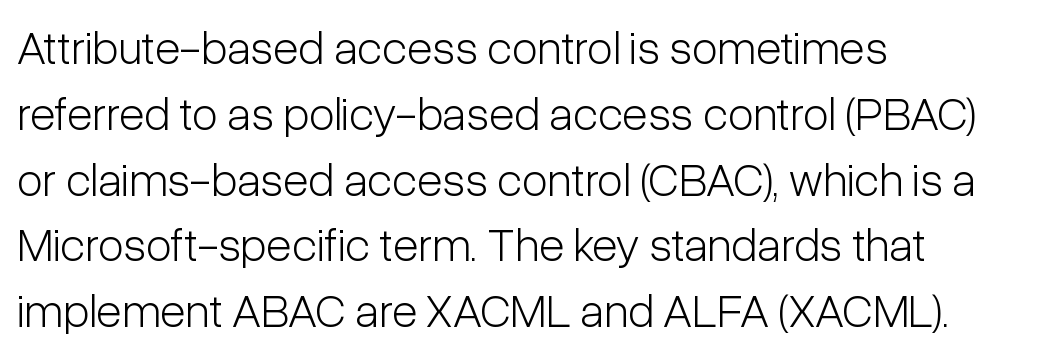
Nothing heavy about these letters — not bold at all. The passage shown is typeset with a sans-serif family. Compared with a centered layout, this one pins lines to the left instead. Looks like regular typesetting: each glyph gets only the width it needs. Baseline-to-baseline distance is the conventional proportion of letter height.
